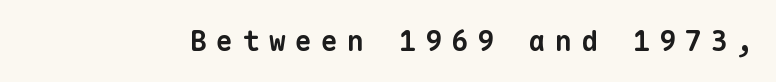
Q: Is the text bold? A: Yes.
Q: Is the typeface a serif or a sans-serif typeface? A: Sans-serif.
Q: Is the text underlined? A: No.
Q: Is the spacing between letters normal or unusually wide? A: Unusually wide.
Q: Width (condensed, normal, or wide)? A: Normal.
Q: Stroke contrast? A: Low.
Q: x-height? A: Medium.
Q: Monospaced? A: Yes.
